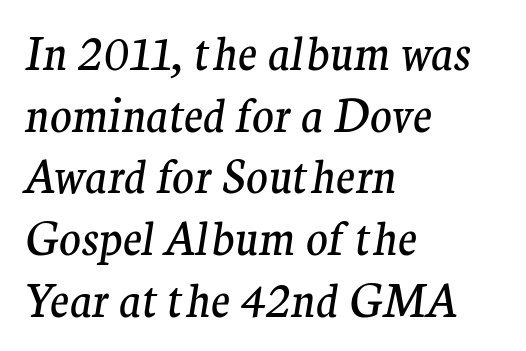
The image shows 45 px regular-weight serif type, italic (leaning right); set left-aligned, normal line spacing (1.37x), normal letter spacing, not underlined; medium stroke contrast and a medium x-height.
